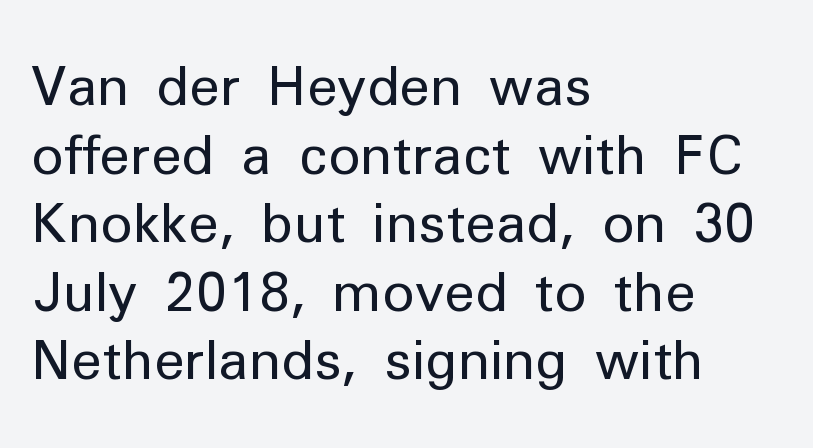
{"serif": "no", "italic": "no", "bold": "no", "weight": "regular", "width": "normal", "stroke_contrast": "low", "x_height": "medium", "monospaced": "no", "underline": "no", "align": "left", "line_spacing": "normal", "line_spacing_ratio": 1.27, "letter_spacing": "normal", "letter_spacing_em": 0.0, "glyph_px": 54}
